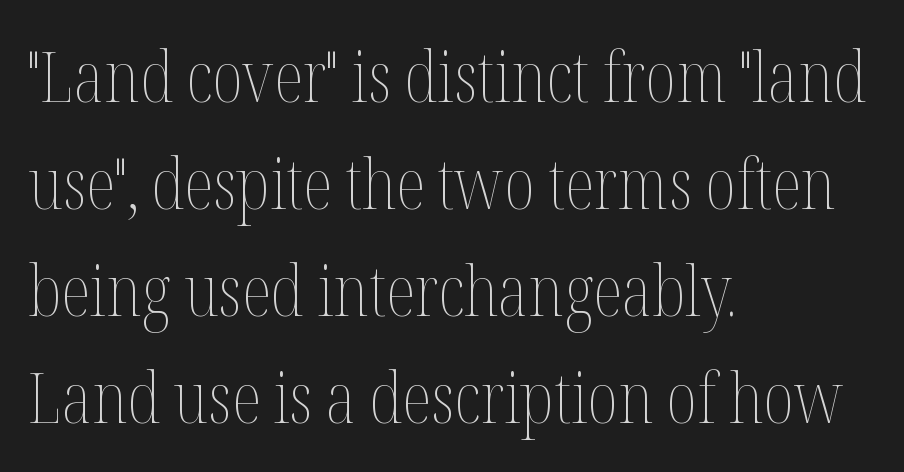
The image shows 69 px thin, condensed type, upright; set left-aligned, normal line spacing (1.55x), normal letter spacing, not underlined; medium stroke contrast and a medium x-height.
